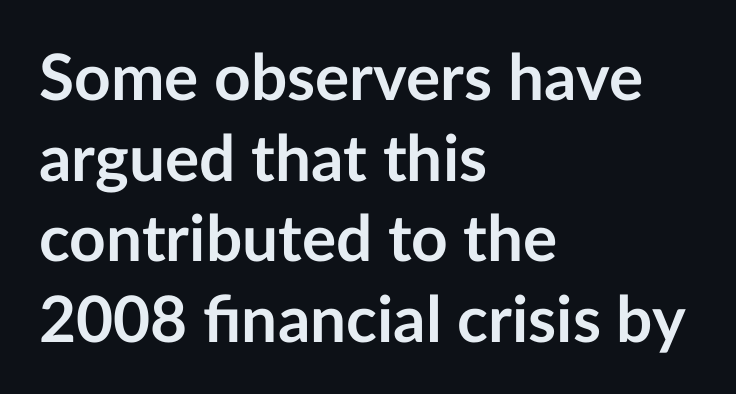
The image shows 64 px semibold sans-serif type, upright; set left-aligned, normal line spacing (1.26x), normal letter spacing, not underlined; low stroke contrast and a medium x-height.
